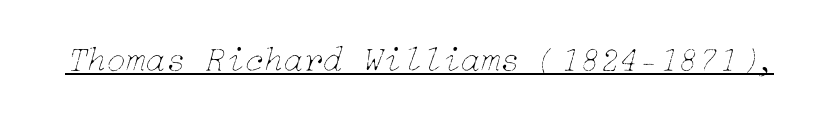
{"italic": "yes", "lean": "right", "slant_degrees": 15, "bold": "no", "weight": "thin", "width": "normal", "stroke_contrast": "low", "x_height": "medium", "underline": "yes", "letter_spacing": "normal", "letter_spacing_em": 0.0, "glyph_px": 36}
